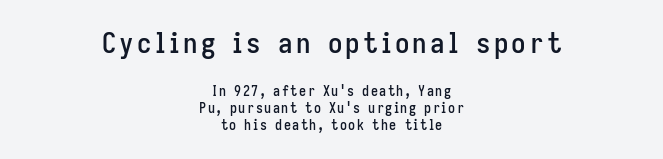
Is the block centered? Yes — each line is placed symmetrically about the middle. The designer gave the opening block more size than the closing block. Rendered with straight, roman letterforms. Nope, no serifs anywhere on these letters. The rendering uses natural spacing where letterforms have individual widths.
